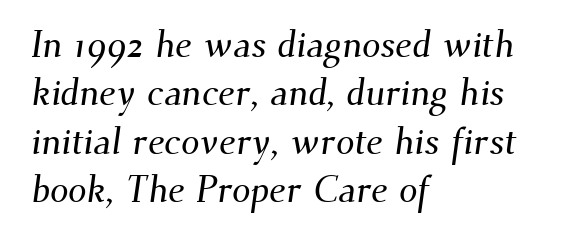
{"serif": "yes", "width": "normal", "stroke_contrast": "medium", "x_height": "small", "monospaced": "no", "underline": "no", "align": "left", "line_spacing": "normal", "line_spacing_ratio": 1.31, "letter_spacing": "normal", "letter_spacing_em": 0.0, "glyph_px": 37}
